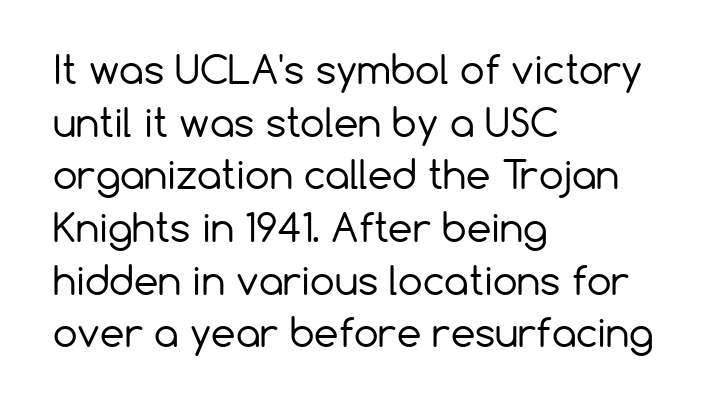
Is this a fixed-width face? No — the glyphs have proportional, varying widths. Regarding serifs, this sample does without them. Quick note: underline off. Ordinary non-slanted type is in use.
